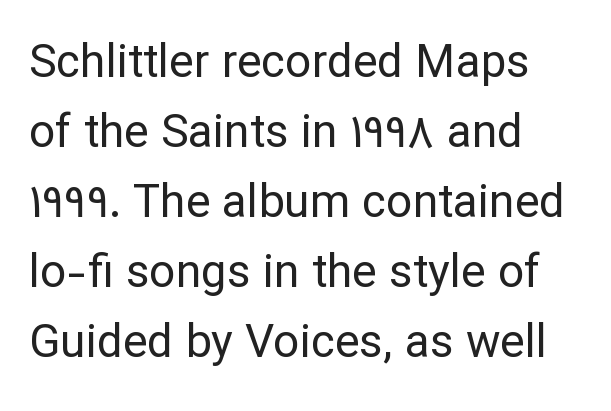
Q: Is the text bold? A: No.
Q: Is the text italic (slanted)? A: No, it is upright.
Q: Is the typeface a serif or a sans-serif typeface? A: Sans-serif.
Q: Is the text underlined? A: No.
Q: How is the paragraph aligned? A: Left-aligned.
Q: Is the spacing between letters normal or unusually wide? A: Normal.
Q: Is the spacing between lines tight, normal or loose? A: Normal.
Q: Width (condensed, normal, or wide)? A: Normal.
Q: Stroke contrast? A: Low.
Q: x-height? A: Medium.
Q: Monospaced? A: No.
